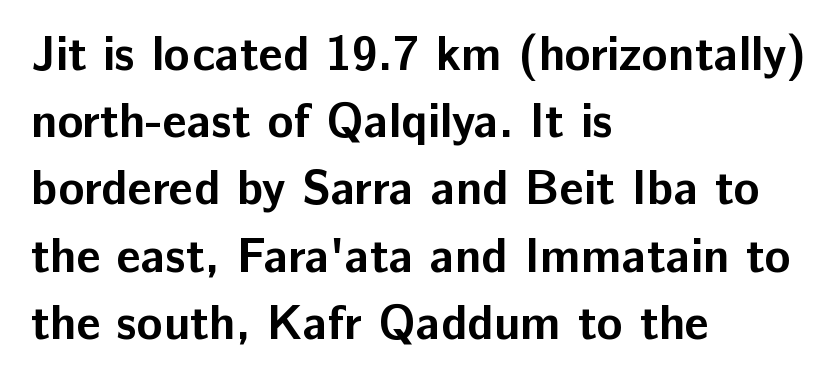
Do the characters align in a grid? No, the font is proportional. Spacing between characters is what you'd get straight out of the box. Strong, thick strokes mark this as bold type. Vertically, the passage feels balanced, rows spaced as you'd expect. Check where the strokes stop: nothing finishes them off — pure sans.
